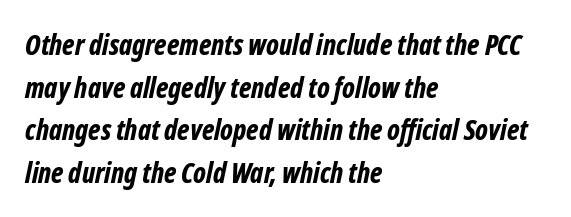
{"italic": "yes", "lean": "right", "slant_degrees": 12, "bold": "yes", "weight": "bold", "width": "condensed", "stroke_contrast": "low", "x_height": "medium", "monospaced": "no", "underline": "no", "align": "left", "line_spacing": "normal", "line_spacing_ratio": 1.52, "letter_spacing": "normal", "letter_spacing_em": 0.0, "glyph_px": 28}
